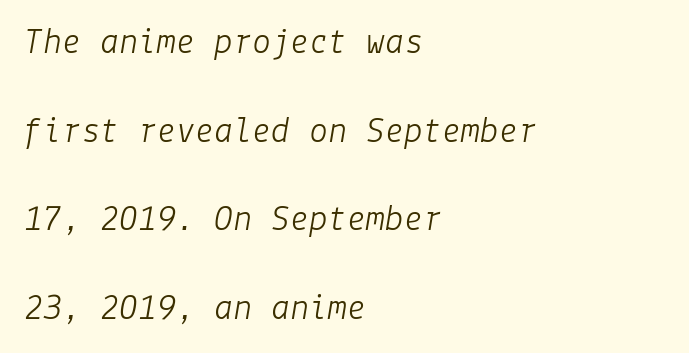
The image shows 38 px light type, italic (leaning right); set left-aligned, loose line spacing (2.33x), normal letter spacing, not underlined; low stroke contrast and a medium x-height.
